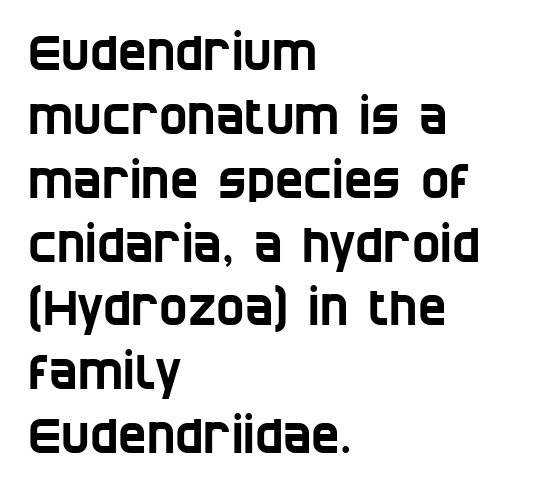
The image shows 48 px condensed sans-serif type; set left-aligned, normal line spacing (1.33x), normal letter spacing, not underlined; low stroke contrast and a large x-height.
